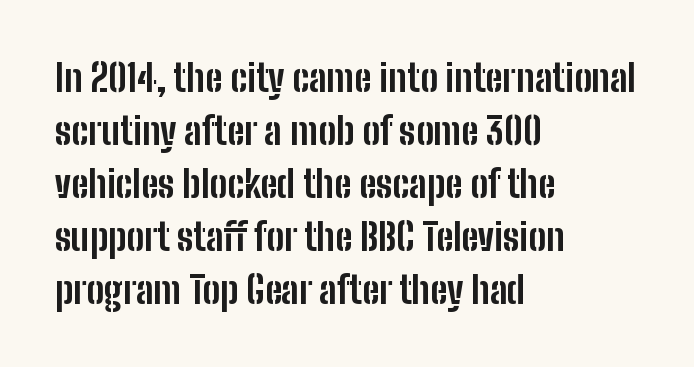
This rendering employs a face without finishing strokes, i.e., a sans-serif. Characters remain perfectly vertical along every line. These lines carry a lot of weight — the face is fully bold. Notice how the passage keeps a crisp vertical edge on the left only. You could not count columns in this text — the font is proportionally spaced. The glyphs are unaccompanied by any horizontal stroke below them.
